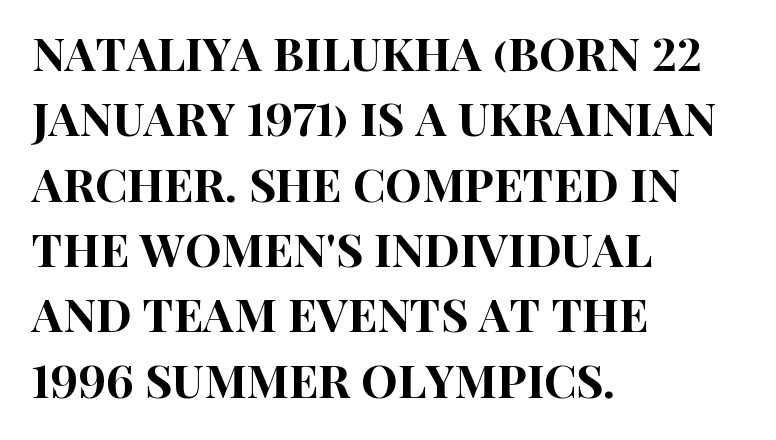
Honestly, the row spacing looks completely unremarkable. No extra tracking has been applied to these lines. Does the copy run flush right? No — it runs flush left. The face used here is proportionally spaced, like ordinary book or web type.
